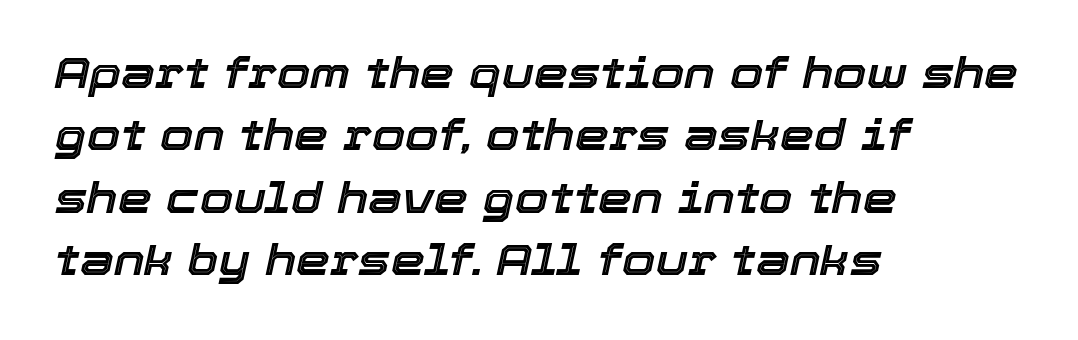
The image shows 43 px text type, italic (leaning right); set left-aligned, normal line spacing (1.45x), normal letter spacing, not underlined; a medium x-height.
